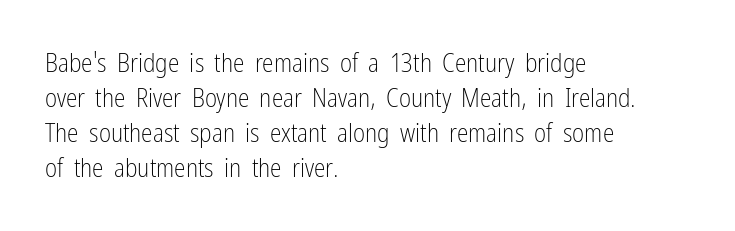
How are the letters spaced? Ordinarily, with no added tracking. Has an underline been added? It has not. Honestly, the row spacing looks completely unremarkable. The font is comparable to plain body text, perhaps lighter. Visually the block forms a straight wall on the left and a jagged coastline on the right.
